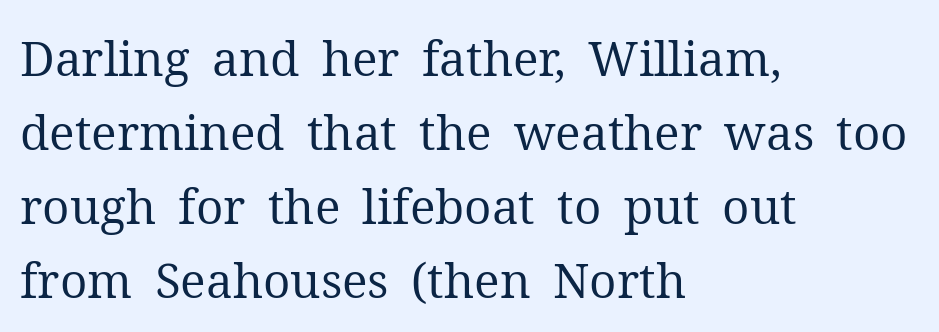
Every row of glyphs begins at an identical x-position on the left. To sum up the face: it has serifs. If you measured baseline to baseline, you'd find a middling distance. Bare-footed words on every line.
